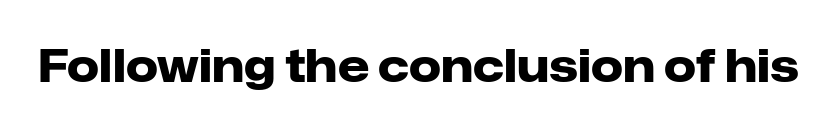
When letters stand straight like this, we call the style roman or upright. Varying glyph widths throughout — classic text-font behaviour. These lines keep a tight, regular rhythm from letter to letter. The rendering shows plain stroke endings on the letterforms — a sans-serif design. Bold? Absolutely — the strokes are thick and heavy.
